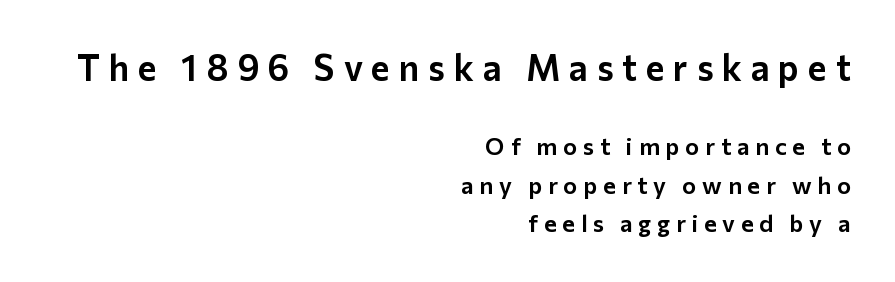
Q: Is the text italic (slanted)? A: No, it is upright.
Q: Is the typeface a serif or a sans-serif typeface? A: Sans-serif.
Q: Is the text underlined? A: No.
Q: How is the paragraph aligned? A: Right-aligned.
Q: Is the spacing between letters normal or unusually wide? A: Unusually wide.
Q: Is the spacing between lines tight, normal or loose? A: Normal.
Q: Which block of text is set in a larger size, the first (top) or the second (bottom)? A: The first (top) one.
Q: Width (condensed, normal, or wide)? A: Normal.
Q: Stroke contrast? A: Low.
Q: x-height? A: Medium.
Q: Monospaced? A: No.
